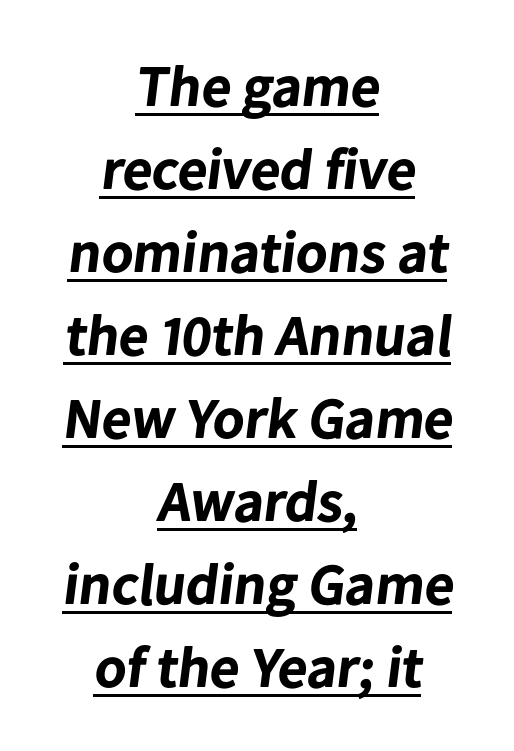
The image shows 58 px bold sans-serif type; set centered, normal line spacing (1.43x), normal letter spacing, underlined; low stroke contrast and a medium x-height.
